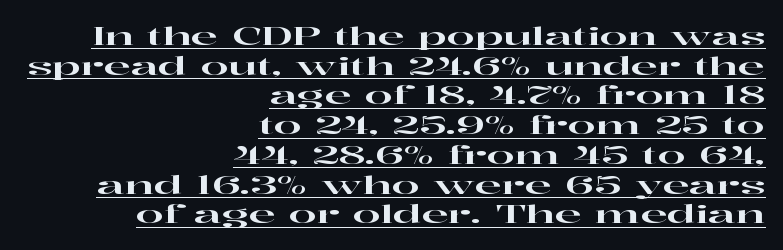
The image shows 25 px text type, upright; set right-aligned, line spacing 1.19x, normal letter spacing, underlined.
